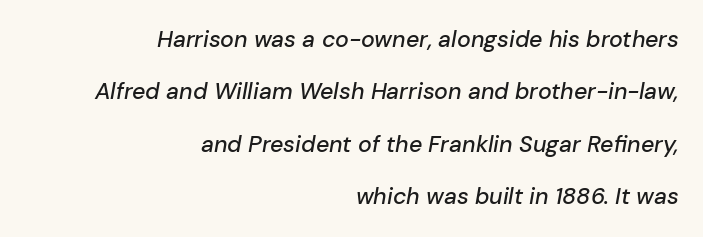
Q: Is the text italic (slanted)? A: Yes, it leans right by about 10 degrees.
Q: Is the text underlined? A: No.
Q: How is the paragraph aligned? A: Right-aligned.
Q: Is the spacing between letters normal or unusually wide? A: Normal.
Q: Is the spacing between lines tight, normal or loose? A: Loose.
